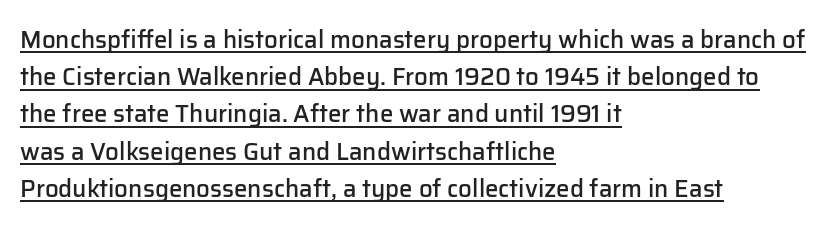
Q: Is the text bold? A: Semi-bold.
Q: Is the text italic (slanted)? A: No, it is upright.
Q: Is the text underlined? A: Yes.
Q: How is the paragraph aligned? A: Left-aligned.
Q: Is the spacing between letters normal or unusually wide? A: Normal.
Q: Is the spacing between lines tight, normal or loose? A: Normal.
